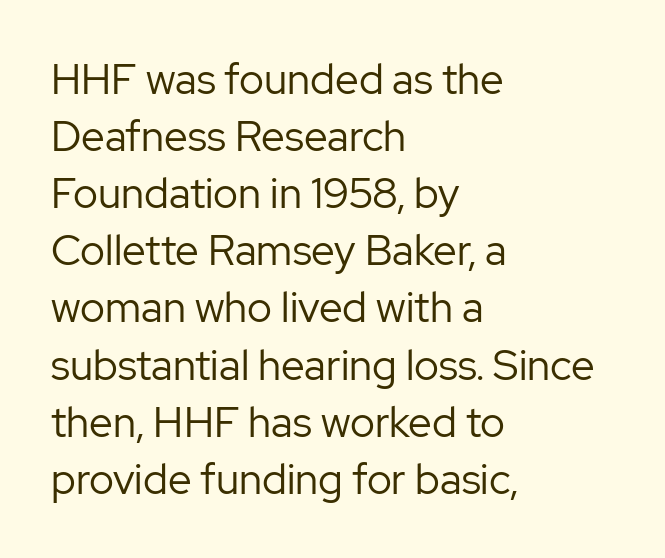
Q: Is the text bold? A: No.
Q: Is the text italic (slanted)? A: No, it is upright.
Q: Is the typeface a serif or a sans-serif typeface? A: Sans-serif.
Q: Is the text underlined? A: No.
Q: How is the paragraph aligned? A: Left-aligned.
Q: Is the spacing between letters normal or unusually wide? A: Normal.
Q: Is the spacing between lines tight, normal or loose? A: Normal.
Q: Width (condensed, normal, or wide)? A: Normal.
Q: Stroke contrast? A: Low.
Q: x-height? A: Medium.
Q: Monospaced? A: No.
